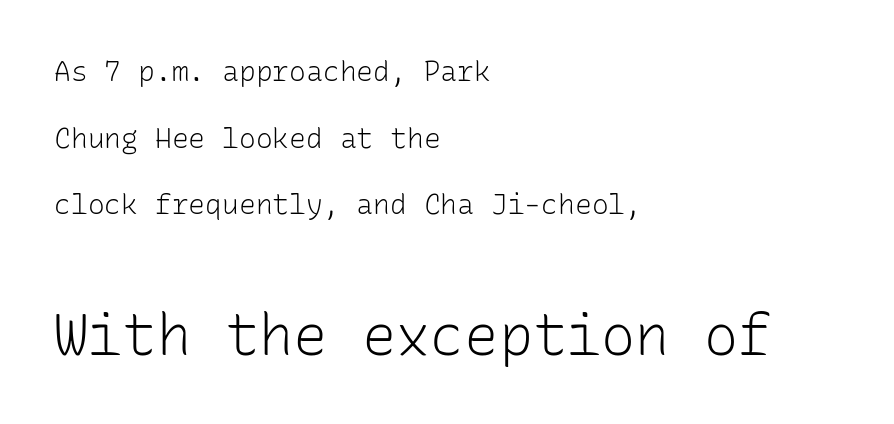
The image shows 57 px light sans-serif type, upright, monospaced; set left-aligned, loose line spacing (2.38x), normal letter spacing, not underlined; the second (bottom) block is 2.04x larger; low stroke contrast and a medium x-height.
